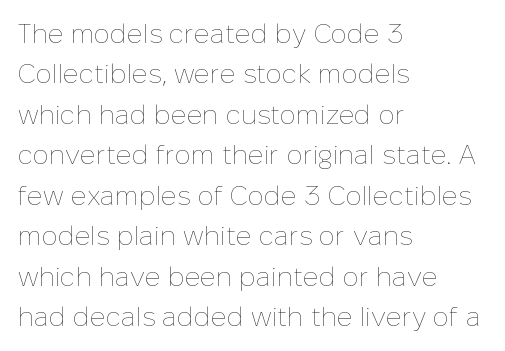
{"italic": "no", "bold": "no", "underline": "no", "align": "left", "line_spacing": "normal", "line_spacing_ratio": 1.5, "letter_spacing": "normal", "letter_spacing_em": 0.0, "glyph_px": 27}
